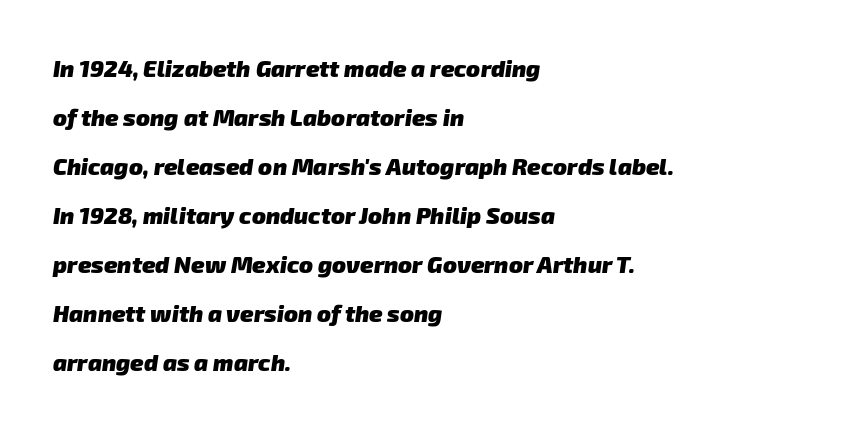
{"bold": "yes", "underline": "no", "align": "left", "line_spacing": "loose", "line_spacing_ratio": 2.13, "letter_spacing": "normal", "letter_spacing_em": 0.0, "glyph_px": 23}
